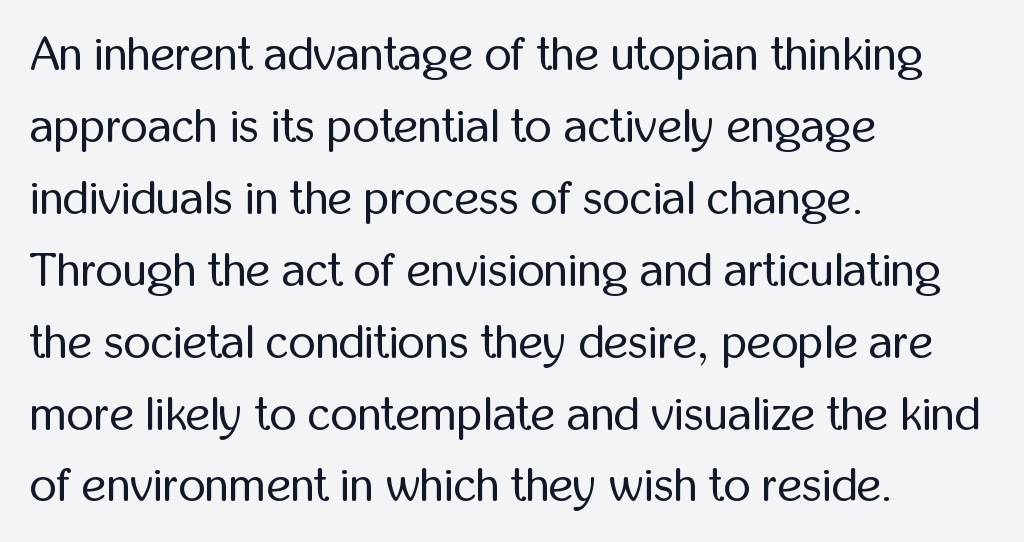
Vertical spacing — default. Is the letter spacing exaggerated? No — it looks like the ordinary default. Type style note: lacks serifs. Characters remain perfectly vertical along every line.
